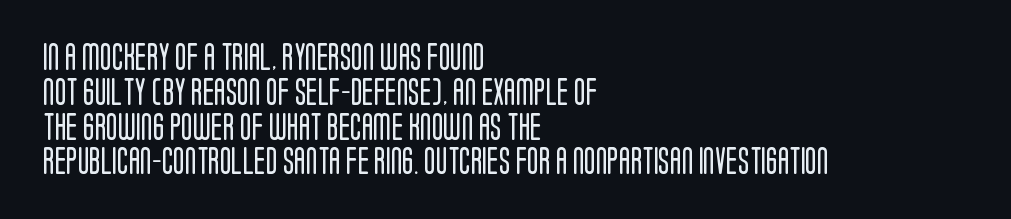
Q: Is the text bold? A: No.
Q: Is the text italic (slanted)? A: No, it is upright.
Q: Is the text underlined? A: No.
Q: How is the paragraph aligned? A: Left-aligned.
Q: Is the spacing between letters normal or unusually wide? A: Normal.
Q: Is the spacing between lines tight, normal or loose? A: Normal.
